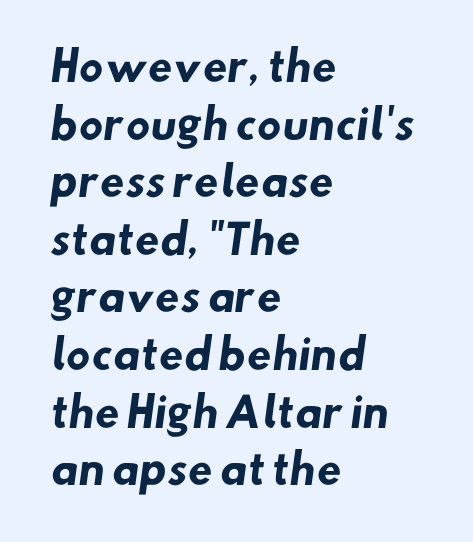
The image shows 40 px heavy sans-serif type; set left-aligned, normal line spacing (1.44x), normal letter spacing, not underlined; low stroke contrast and a small x-height.
